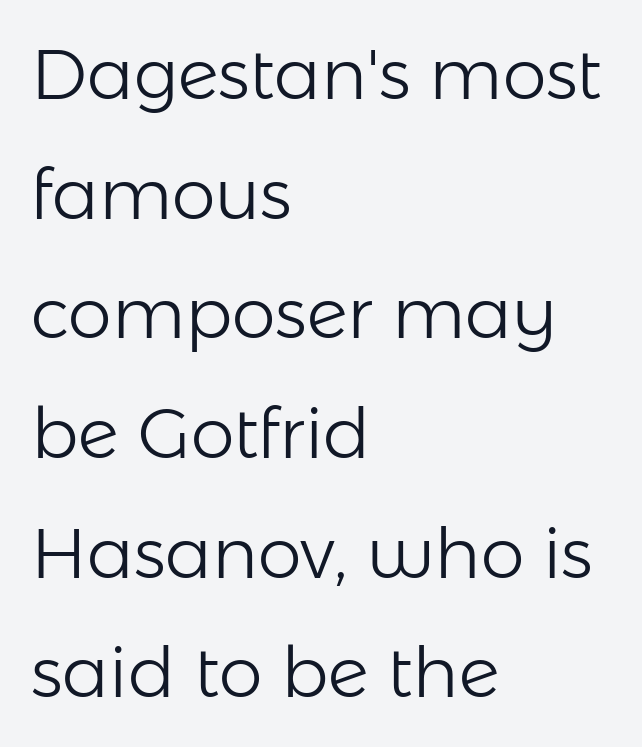
Q: Is the text bold? A: No.
Q: Is the text italic (slanted)? A: No, it is upright.
Q: Is the typeface a serif or a sans-serif typeface? A: Sans-serif.
Q: Is the text underlined? A: No.
Q: How is the paragraph aligned? A: Left-aligned.
Q: Is the spacing between letters normal or unusually wide? A: Normal.
Q: Width (condensed, normal, or wide)? A: Normal.
Q: Stroke contrast? A: Low.
Q: x-height? A: Medium.
Q: Monospaced? A: No.
